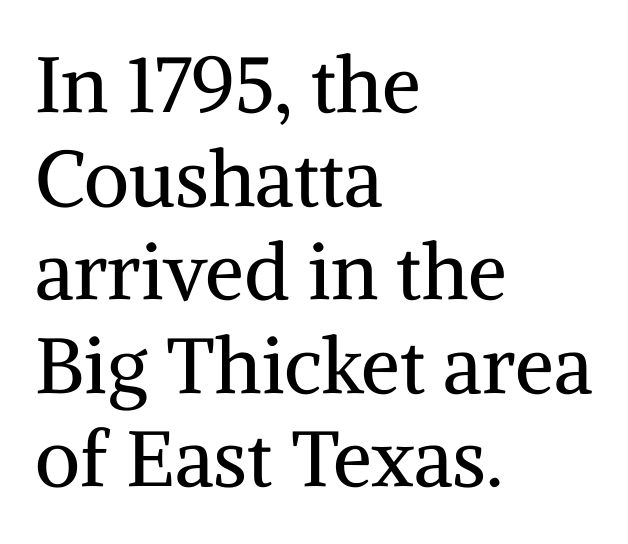
Think of a printed novel: that variable character pitch is what you see here. A typesetter would label this face a serif. Underline: absent. Compared with typical body copy, the letter spacing here is the same.
